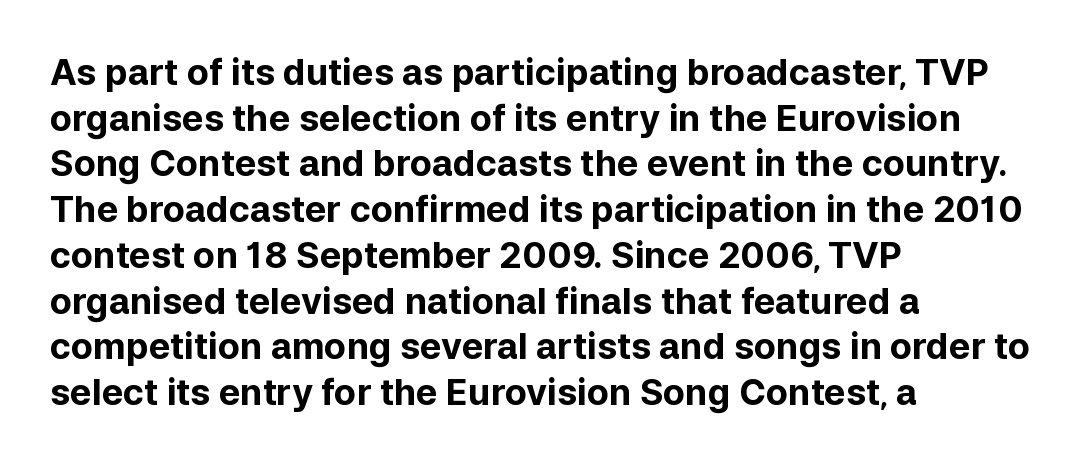
Q: Is the text bold? A: Yes.
Q: Is the text italic (slanted)? A: No, it is upright.
Q: Is the typeface a serif or a sans-serif typeface? A: Sans-serif.
Q: Is the text underlined? A: No.
Q: How is the paragraph aligned? A: Left-aligned.
Q: Is the spacing between letters normal or unusually wide? A: Normal.
Q: Is the spacing between lines tight, normal or loose? A: Normal.
Q: Width (condensed, normal, or wide)? A: Normal.
Q: Stroke contrast? A: Low.
Q: x-height? A: Medium.
Q: Monospaced? A: No.
